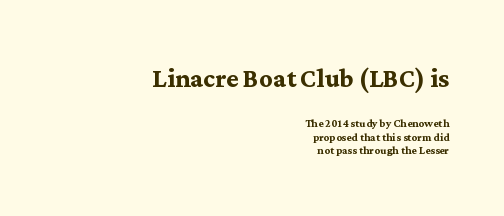
Honestly, the letter spacing is just normal — you wouldn't notice it. Leftover space on each line is placed entirely before the opening word. Do the characters align in a grid? No, the font is proportional. Heft: maximum for text — a bold. Between these two stacked blocks, the higher one wins on size.
